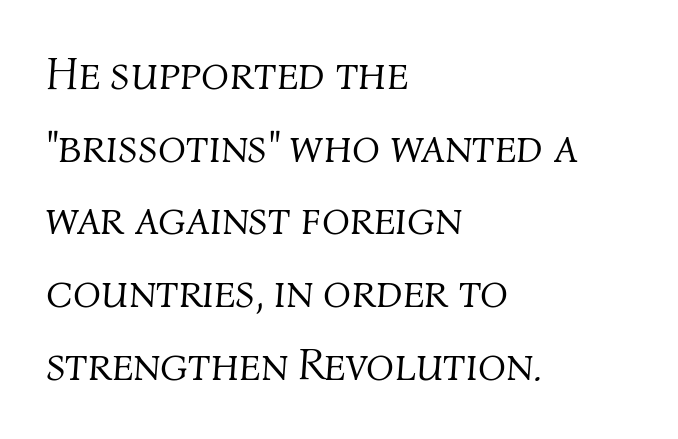
{"italic": "yes", "lean": "right", "slant_degrees": 4, "bold": "no", "weight": "light", "width": "normal", "stroke_contrast": "medium", "x_height": "medium", "monospaced": "no", "underline": "no", "align": "left", "line_spacing": "normal", "line_spacing_ratio": 1.58, "letter_spacing": "normal", "letter_spacing_em": 0.0, "glyph_px": 46}
